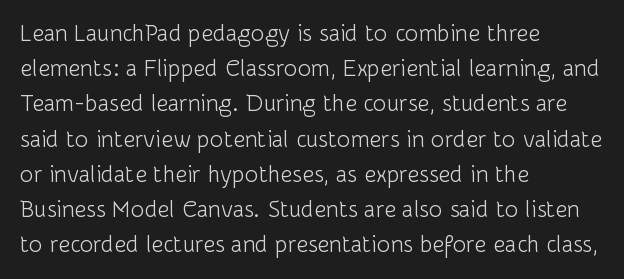
The image shows 23 px text type, upright; set left-aligned, normal line spacing (1.53x), normal letter spacing, not underlined.
